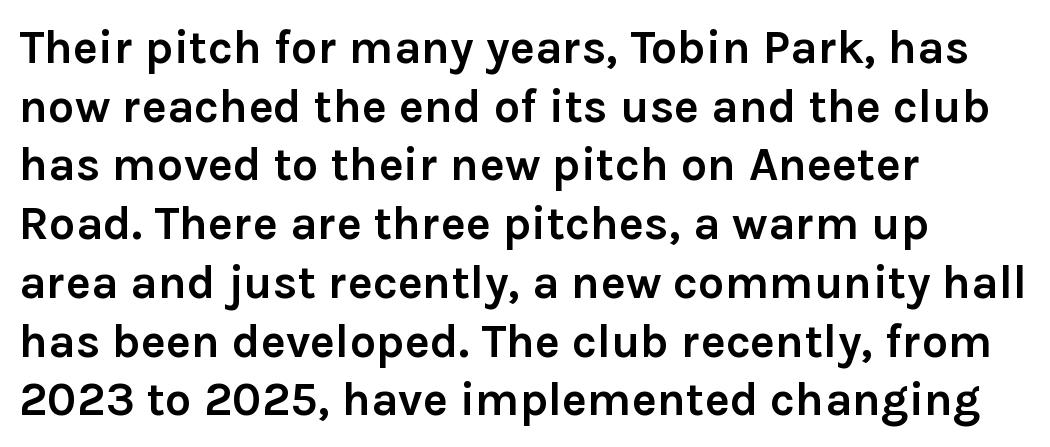
{"serif": "no", "italic": "no", "bold": "yes", "weight": "semibold", "width": "normal", "stroke_contrast": "low", "x_height": "medium", "monospaced": "no", "underline": "no", "align": "left", "line_spacing": "normal", "line_spacing_ratio": 1.25, "letter_spacing": "normal", "letter_spacing_em": 0.0, "glyph_px": 47}
